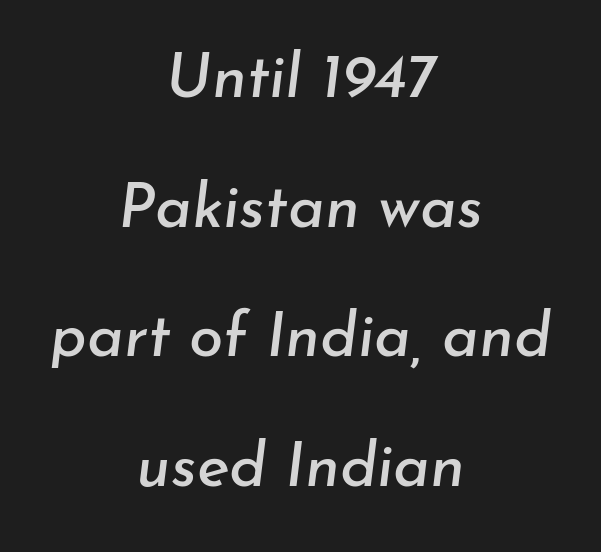
Q: Is the text italic (slanted)? A: Yes, it leans right by about 7 degrees.
Q: Is the text underlined? A: No.
Q: How is the paragraph aligned? A: Centered.
Q: Is the spacing between letters normal or unusually wide? A: Normal.
Q: Is the spacing between lines tight, normal or loose? A: Loose.
Q: Width (condensed, normal, or wide)? A: Normal.
Q: Stroke contrast? A: Low.
Q: x-height? A: Small.
Q: Monospaced? A: No.
